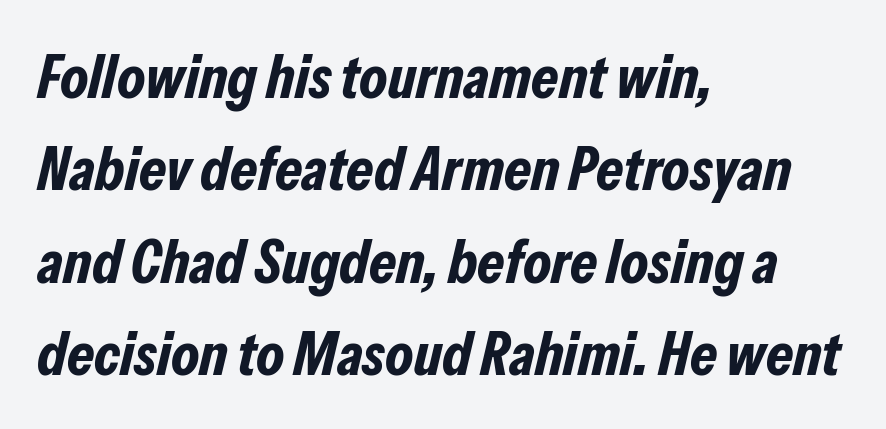
{"italic": "yes", "lean": "right", "slant_degrees": 13, "bold": "yes", "weight": "bold", "width": "condensed", "stroke_contrast": "low", "x_height": "medium", "monospaced": "no", "underline": "no", "align": "left", "line_spacing": "normal", "line_spacing_ratio": 1.49, "letter_spacing": "normal", "letter_spacing_em": 0.0, "glyph_px": 62}
